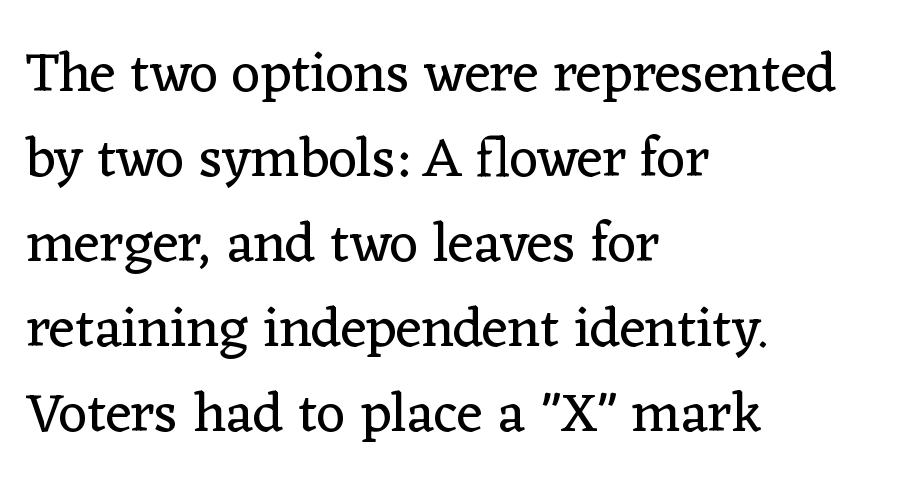
Q: Is the text bold? A: No.
Q: Is the text italic (slanted)? A: No, it is upright.
Q: Is the typeface a serif or a sans-serif typeface? A: Serif.
Q: Is the text underlined? A: No.
Q: How is the paragraph aligned? A: Left-aligned.
Q: Is the spacing between letters normal or unusually wide? A: Normal.
Q: Is the spacing between lines tight, normal or loose? A: Normal.
Q: Width (condensed, normal, or wide)? A: Normal.
Q: Stroke contrast? A: Low.
Q: x-height? A: Medium.
Q: Monospaced? A: No.
